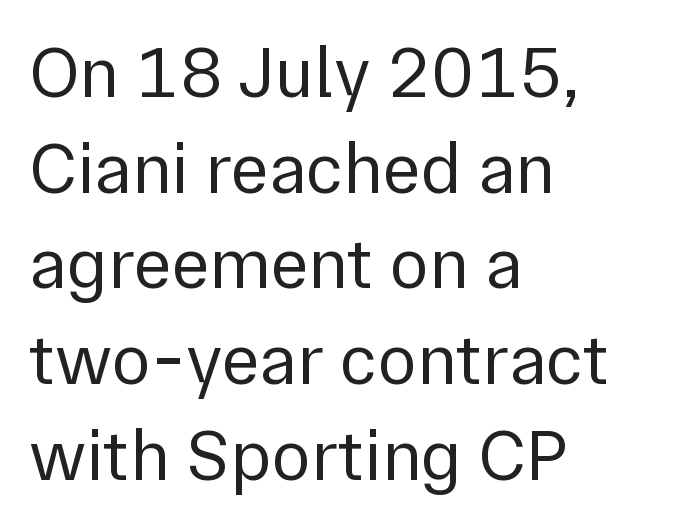
Here the designer chose a conventional face with non-uniform glyph widths. Summary of weight: not heavy and not bold. Rows of type keep a routine distance in the vertical direction. The passage is arranged the way most books set body copy — flush left. Is there any slant? The stems are plumb.
